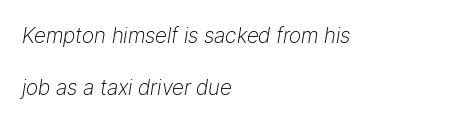
Q: Is the text bold? A: No.
Q: Is the text italic (slanted)? A: Yes, it leans right by about 9 degrees.
Q: Is the text underlined? A: No.
Q: How is the paragraph aligned? A: Left-aligned.
Q: Is the spacing between letters normal or unusually wide? A: Normal.
Q: Is the spacing between lines tight, normal or loose? A: Loose.
